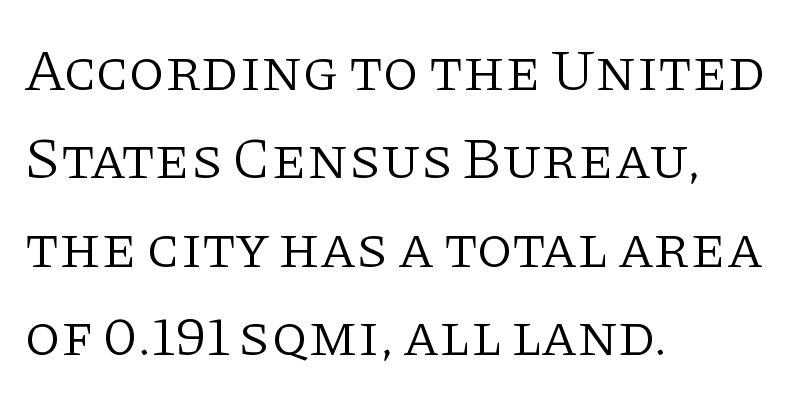
{"serif": "yes", "italic": "no", "bold": "no", "weight": "light", "width": "normal", "stroke_contrast": "low", "x_height": "large", "monospaced": "no", "underline": "no", "align": "left", "line_spacing": "normal", "line_spacing_ratio": 1.5, "letter_spacing": "normal", "letter_spacing_em": 0.0, "glyph_px": 59}
